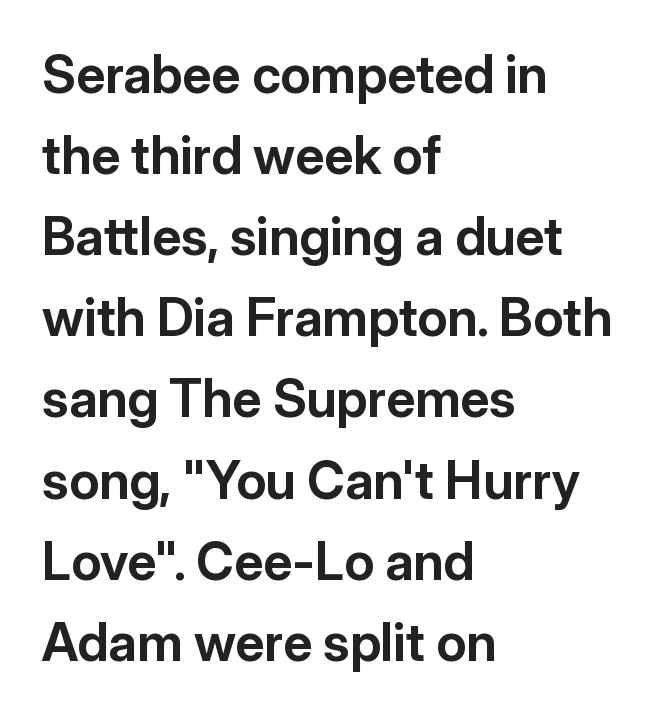
The image shows 52 px bold sans-serif type, upright; set left-aligned, normal line spacing (1.56x), normal letter spacing, not underlined; low stroke contrast and a medium x-height.
